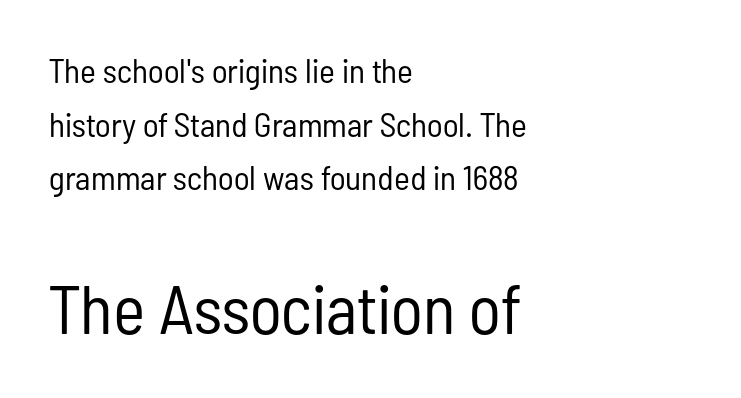
The image shows 69 px regular-weight, condensed sans-serif type, upright; set left-aligned, normal line spacing (1.58x), normal letter spacing, not underlined; the second (bottom) block is 2.03x larger; low stroke contrast and a medium x-height.
